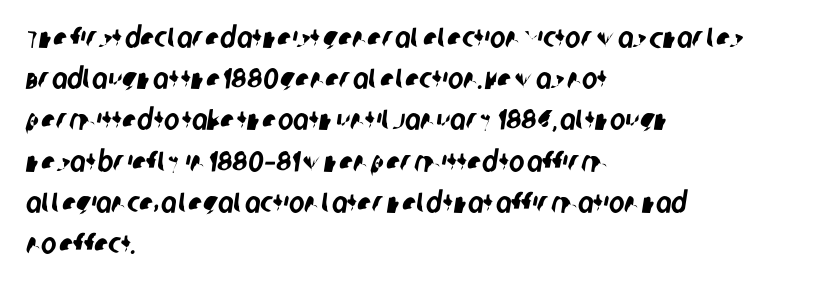
{"serif": "no", "width": "condensed", "stroke_contrast": "low", "x_height": "large", "monospaced": "no", "underline": "no", "align": "left", "line_spacing": "normal", "line_spacing_ratio": 1.42, "letter_spacing": "normal", "letter_spacing_em": 0.0, "glyph_px": 29}
